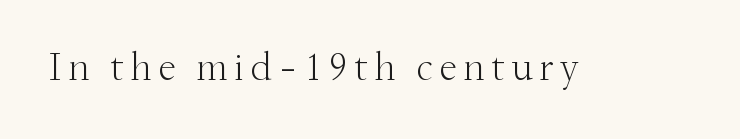
{"serif": "yes", "italic": "no", "bold": "no", "weight": "light", "width": "normal", "stroke_contrast": "medium", "x_height": "small", "monospaced": "no", "underline": "no", "glyph_px": 40}
